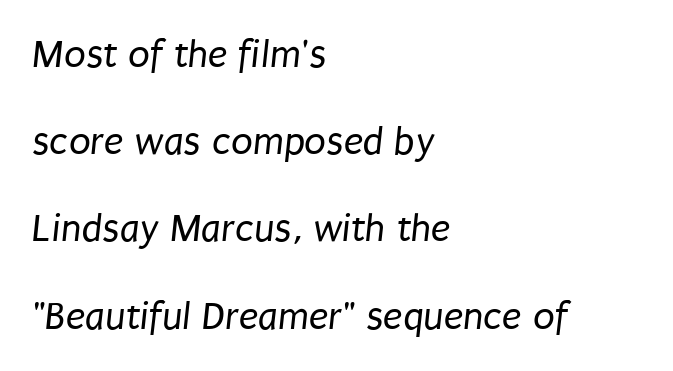
Notice the wide empty band between every row — that's loose leading. The passage shown is typed in a proportional face where columns would drift. Grotesque or geometric, the face here clearly has no serifs. Decoration check: the copy has no underline.
